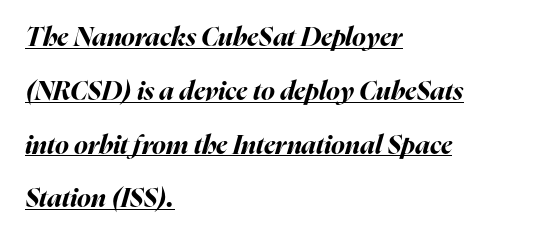
Q: Is the text bold? A: Yes.
Q: Is the text italic (slanted)? A: Yes, it leans right by about 16 degrees.
Q: Is the text underlined? A: Yes.
Q: How is the paragraph aligned? A: Left-aligned.
Q: Is the spacing between letters normal or unusually wide? A: Normal.
Q: Is the spacing between lines tight, normal or loose? A: Loose.
